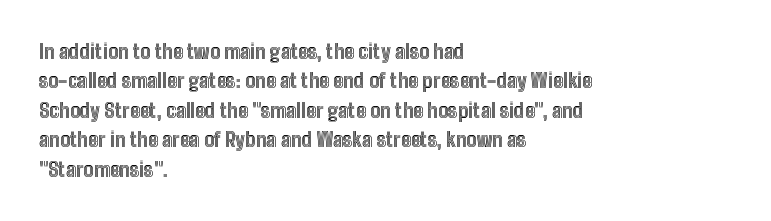
Q: Is the text italic (slanted)? A: No, it is upright.
Q: Is the text underlined? A: No.
Q: How is the paragraph aligned? A: Left-aligned.
Q: Is the spacing between letters normal or unusually wide? A: Normal.
Q: Is the spacing between lines tight, normal or loose? A: Normal.
